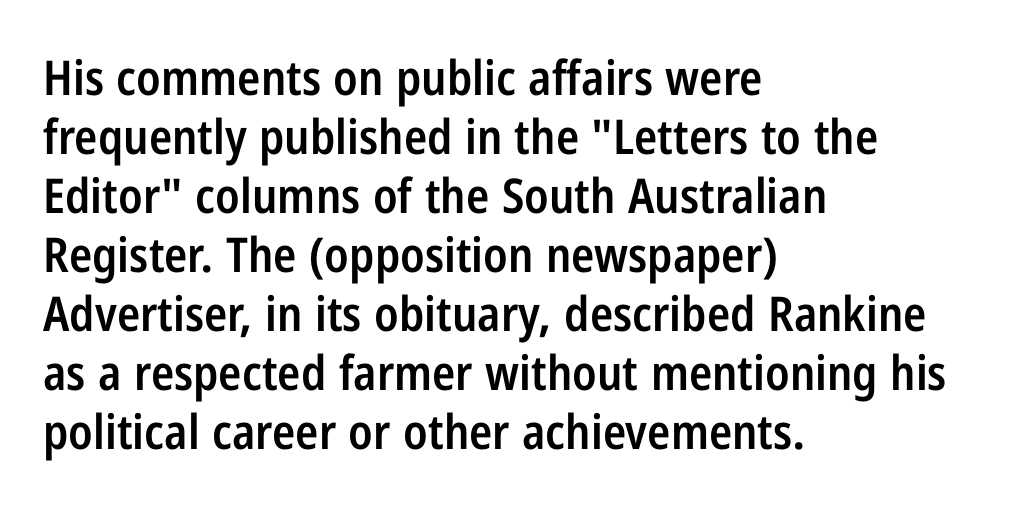
Reading down the block, your eye returns to a fixed left position each line. The typography opts for an upright posture over an oblique one. A bare baseline throughout the passage. No extra tracking has been applied to these lines.
